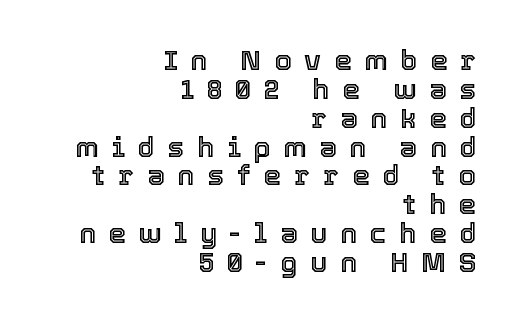
{"italic": "no", "width": "normal", "x_height": "medium", "monospaced": "no", "underline": "no", "align": "right", "line_spacing": "tight", "line_spacing_ratio": 1.03, "letter_spacing": "wide", "letter_spacing_em": 0.46, "glyph_px": 28}
